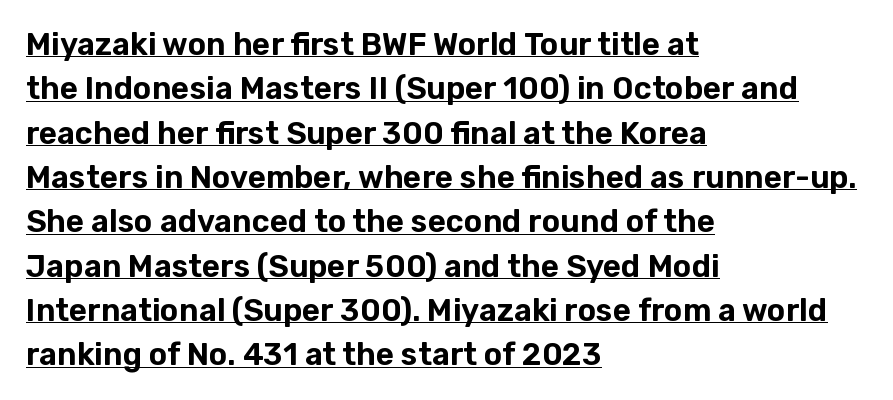
These lines sit exactly where default settings would place them. A classic flush-left, rag-right setting is used for this passage. This is the regular roman posture of the typeface. Examine the stroke ends and you'll find no serifs. What stands out about the letter spacing? Nothing — it is the standard amount.
